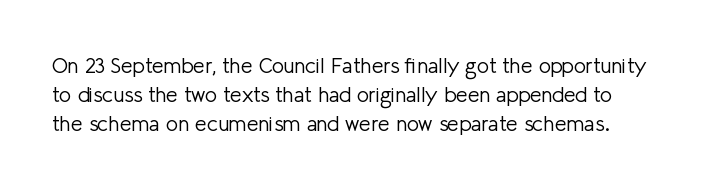
The image shows 21 px text type, upright; set normal line spacing (1.37x), normal letter spacing, not underlined.
